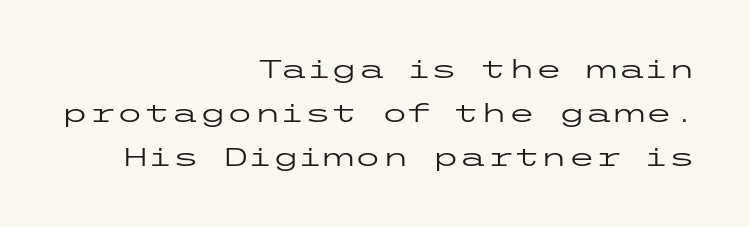
Q: Is the text bold? A: No.
Q: Is the text italic (slanted)? A: No, it is upright.
Q: Is the text underlined? A: No.
Q: How is the paragraph aligned? A: Right-aligned.
Q: Is the spacing between letters normal or unusually wide? A: Normal.
